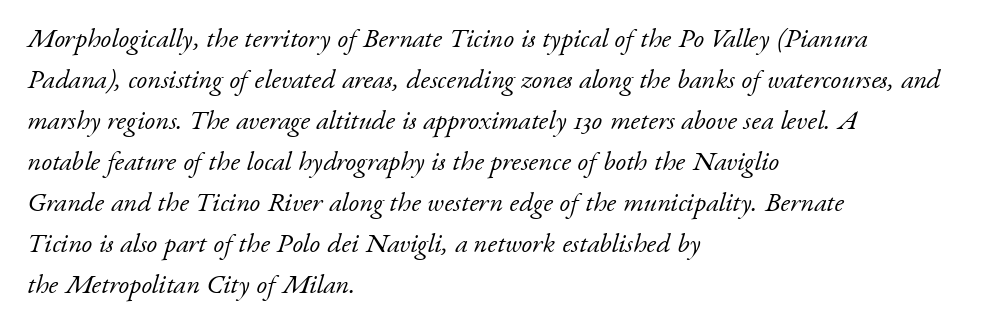
The image shows 27 px text type, italic (leaning right); set left-aligned, normal line spacing (1.52x), normal letter spacing, not underlined.
